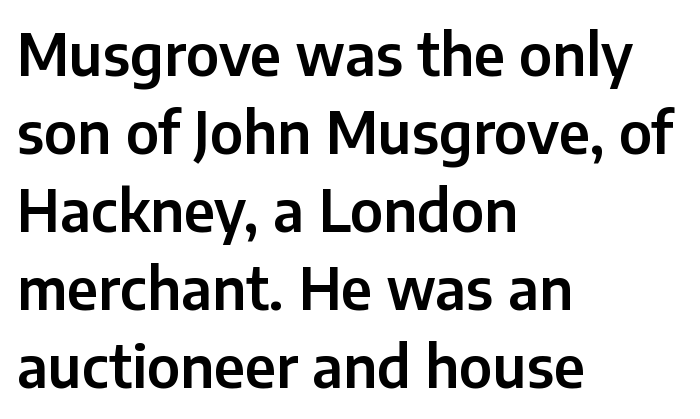
The image shows 57 px sans-serif type, upright; set left-aligned, normal line spacing (1.37x), normal letter spacing, not underlined; low stroke contrast and a medium x-height.
